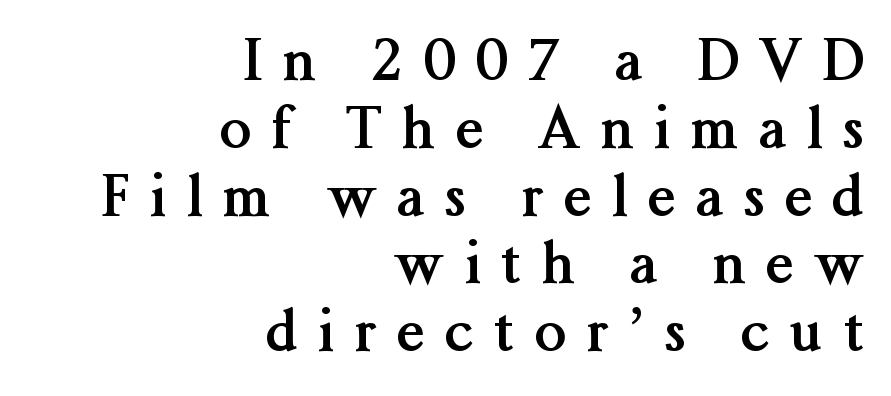
{"serif": "yes", "italic": "no", "bold": "yes", "weight": "semibold", "width": "normal", "stroke_contrast": "medium", "x_height": "medium", "monospaced": "no", "underline": "no", "align": "right", "line_spacing_ratio": 1.21, "letter_spacing": "wide", "letter_spacing_em": 0.37, "glyph_px": 56}
